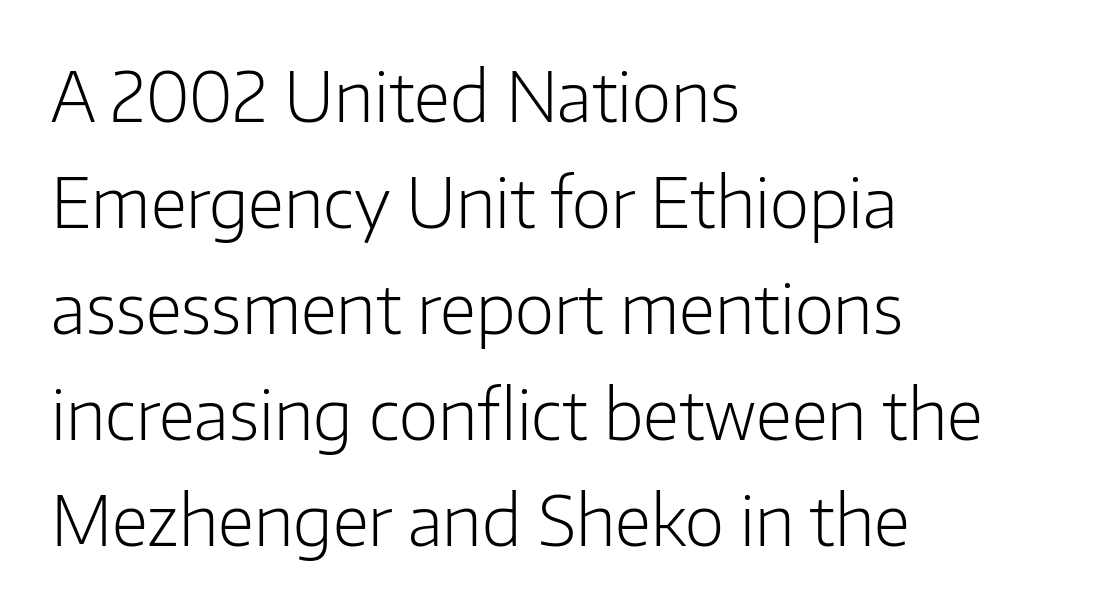
The image shows 68 px light sans-serif type, upright; set left-aligned, normal line spacing (1.56x), normal letter spacing, not underlined; low stroke contrast and a medium x-height.
